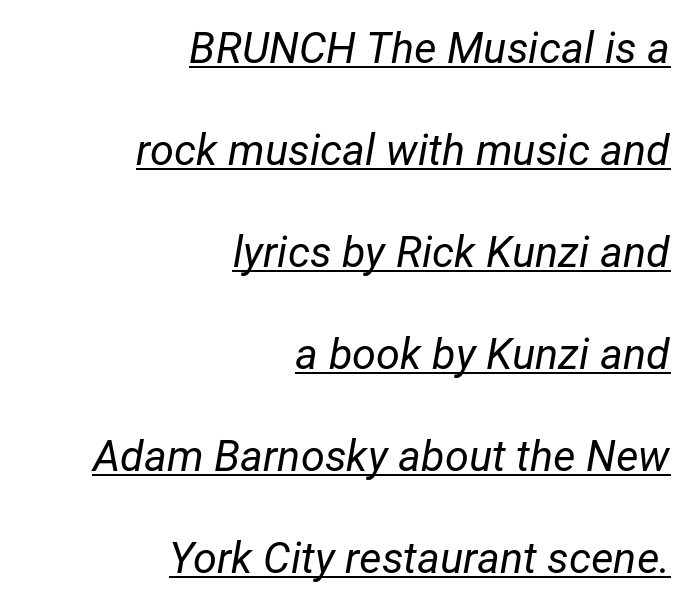
These lines keep a tight, regular rhythm from letter to letter. The letters advance in unequal steps, a hallmark of proportional type. The typesetting does not lean heavy: it is not bold. Summary of vertical rhythm: relaxed, with wide interline spacing. You can tell it's italic because the verticals aren't actually vertical.
